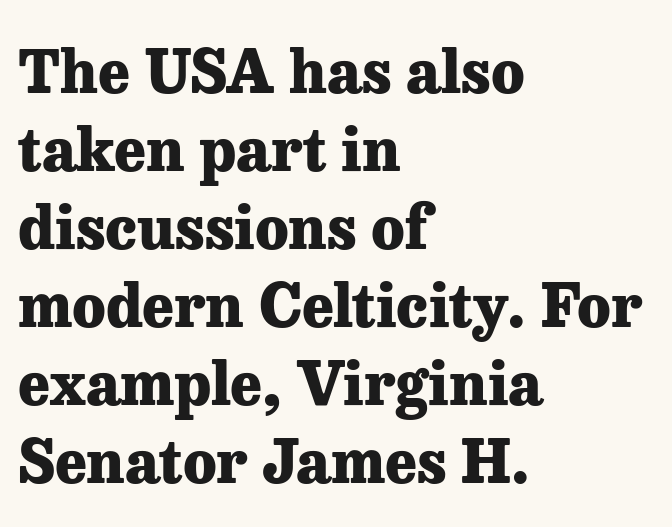
Q: Is the text bold? A: Yes.
Q: Is the text italic (slanted)? A: No, it is upright.
Q: Is the typeface a serif or a sans-serif typeface? A: Serif.
Q: Is the text underlined? A: No.
Q: How is the paragraph aligned? A: Left-aligned.
Q: Is the spacing between letters normal or unusually wide? A: Normal.
Q: Is the spacing between lines tight, normal or loose? A: Normal.
Q: Width (condensed, normal, or wide)? A: Normal.
Q: Stroke contrast? A: Low.
Q: x-height? A: Medium.
Q: Monospaced? A: No.
